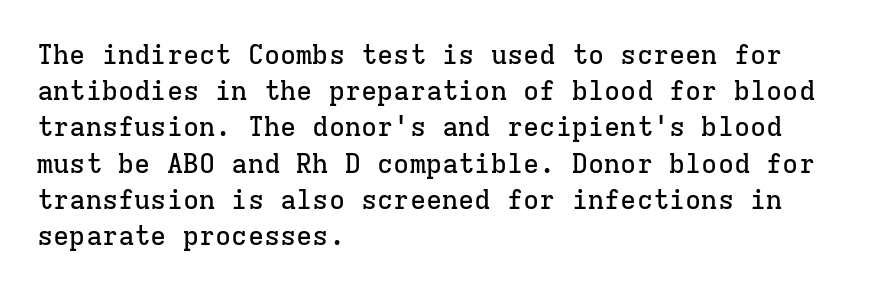
Q: Is the text italic (slanted)? A: No, it is upright.
Q: Is the text underlined? A: No.
Q: How is the paragraph aligned? A: Left-aligned.
Q: Is the spacing between letters normal or unusually wide? A: Normal.
Q: Is the spacing between lines tight, normal or loose? A: Normal.
